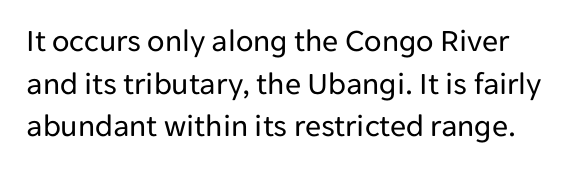
{"serif": "no", "italic": "no", "bold": "no", "weight": "regular", "width": "normal", "stroke_contrast": "low", "x_height": "medium", "monospaced": "no", "underline": "no", "line_spacing": "normal", "line_spacing_ratio": 1.33, "letter_spacing": "normal", "letter_spacing_em": 0.0, "glyph_px": 32}
